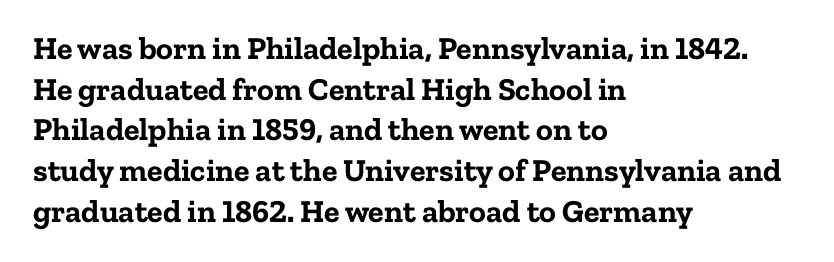
Q: Is the text bold? A: Yes.
Q: Is the text italic (slanted)? A: No, it is upright.
Q: Is the typeface a serif or a sans-serif typeface? A: Serif.
Q: Is the text underlined? A: No.
Q: How is the paragraph aligned? A: Left-aligned.
Q: Is the spacing between letters normal or unusually wide? A: Normal.
Q: Is the spacing between lines tight, normal or loose? A: Normal.
Q: Width (condensed, normal, or wide)? A: Normal.
Q: Stroke contrast? A: Low.
Q: x-height? A: Medium.
Q: Monospaced? A: No.
